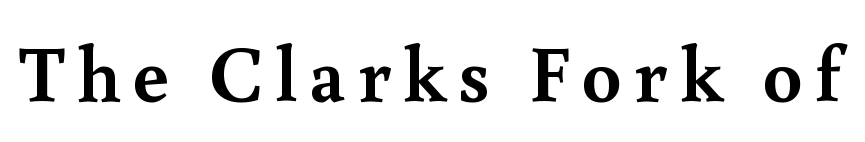
The image shows 79 px semibold serif type, upright; set not underlined; a small x-height.
